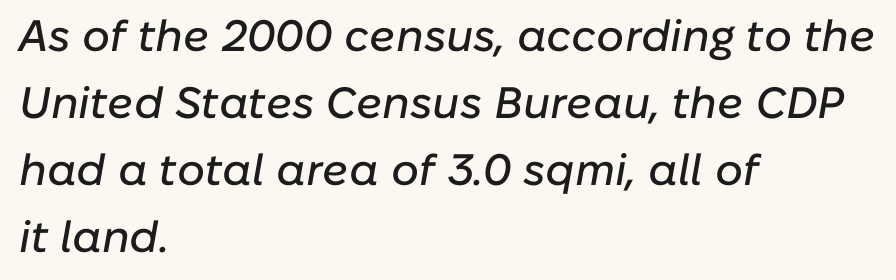
Q: Is the text italic (slanted)? A: Yes, it leans right by about 10 degrees.
Q: Is the text underlined? A: No.
Q: How is the paragraph aligned? A: Left-aligned.
Q: Is the spacing between letters normal or unusually wide? A: Normal.
Q: Is the spacing between lines tight, normal or loose? A: Normal.
Q: Width (condensed, normal, or wide)? A: Normal.
Q: Stroke contrast? A: Low.
Q: x-height? A: Medium.
Q: Monospaced? A: No.
